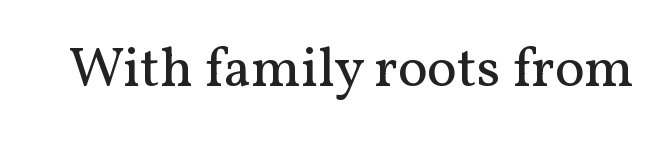
Q: Is the text bold? A: No.
Q: Is the text italic (slanted)? A: No, it is upright.
Q: Is the typeface a serif or a sans-serif typeface? A: Serif.
Q: Is the text underlined? A: No.
Q: Is the spacing between letters normal or unusually wide? A: Normal.
Q: Width (condensed, normal, or wide)? A: Normal.
Q: Stroke contrast? A: Medium.
Q: x-height? A: Medium.
Q: Monospaced? A: No.
